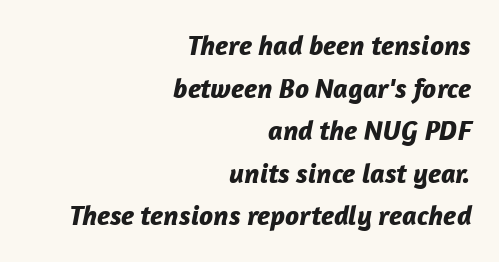
{"italic": "yes", "lean": "right", "slant_degrees": 12, "bold": "yes", "weight": "bold", "width": "normal", "stroke_contrast": "low", "x_height": "medium", "monospaced": "no", "underline": "no", "align": "right", "line_spacing": "normal", "line_spacing_ratio": 1.52, "letter_spacing": "normal", "letter_spacing_em": 0.0, "glyph_px": 28}
